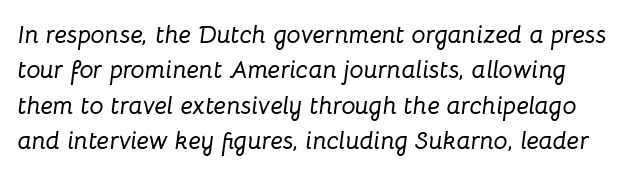
The image shows 25 px text type, italic (leaning right); set normal line spacing (1.42x), normal letter spacing, not underlined.
